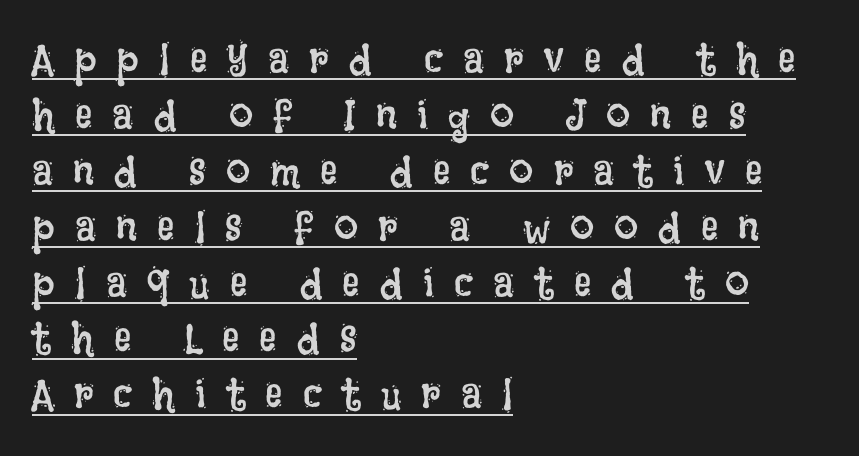
The image shows 43 px regular-weight, condensed type, upright; set left-aligned, normal line spacing (1.3x), unusually wide letter spacing (+0.47 em), underlined; low stroke contrast and a large x-height.
